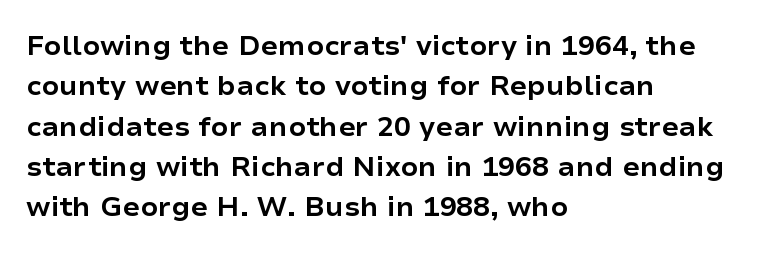
Q: Is the text bold? A: Yes.
Q: Is the text italic (slanted)? A: No, it is upright.
Q: Is the typeface a serif or a sans-serif typeface? A: Sans-serif.
Q: Is the text underlined? A: No.
Q: How is the paragraph aligned? A: Left-aligned.
Q: Is the spacing between letters normal or unusually wide? A: Normal.
Q: Is the spacing between lines tight, normal or loose? A: Normal.
Q: Width (condensed, normal, or wide)? A: Normal.
Q: Stroke contrast? A: Low.
Q: x-height? A: Medium.
Q: Monospaced? A: No.
